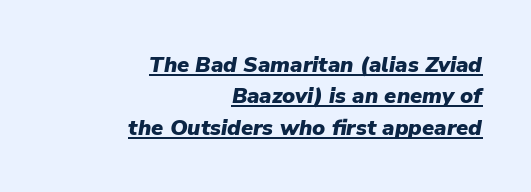
The image shows 22 px bold type, italic (leaning right); set right-aligned, normal line spacing (1.43x), normal letter spacing, underlined.
